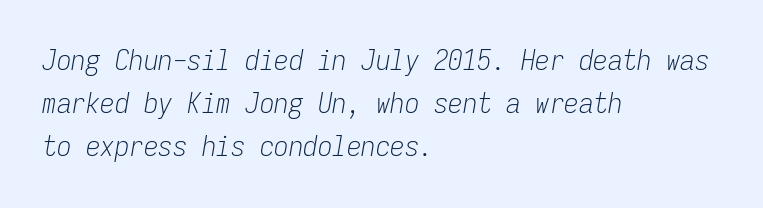
The image shows 29 px light, condensed type, italic (leaning right), monospaced; set left-aligned, normal line spacing (1.49x), normal letter spacing, not underlined; low stroke contrast and a medium x-height.
